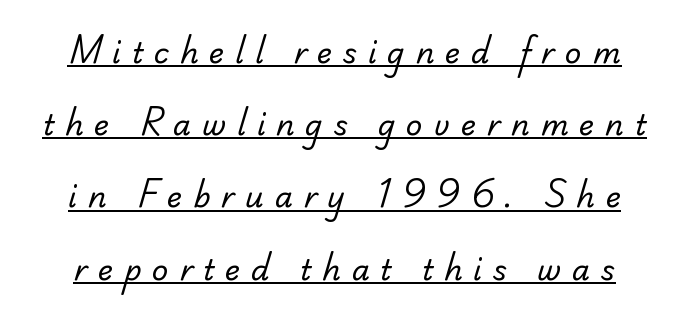
Does the type have serifs? No, each stem ends abruptly. The words here are underlined. Display-style spreading of the glyphs; the letterfit is very open. Spacing verdict: proportional, widths tailored to each character. Bold? No — there's no thickening of the strokes.
